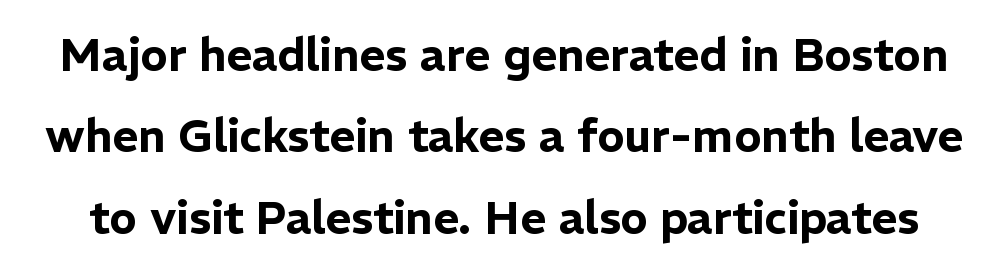
The image shows 45 px sans-serif type, upright; set line spacing 1.81x, normal letter spacing, not underlined; low stroke contrast and a medium x-height.
